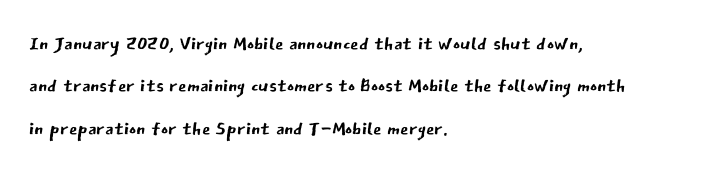
{"italic": "no", "bold": "no", "underline": "no", "align": "left", "line_spacing": "normal", "line_spacing_ratio": 1.57, "letter_spacing": "normal", "letter_spacing_em": 0.0, "glyph_px": 27}
